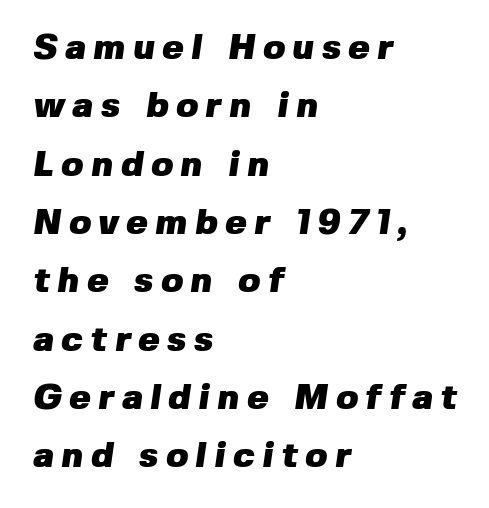
{"serif": "no", "bold": "yes", "weight": "heavy", "width": "normal", "stroke_contrast": "low", "x_height": "medium", "monospaced": "no", "underline": "no", "align": "left", "line_spacing": "normal", "line_spacing_ratio": 1.62, "letter_spacing": "wide", "letter_spacing_em": 0.21, "glyph_px": 36}
